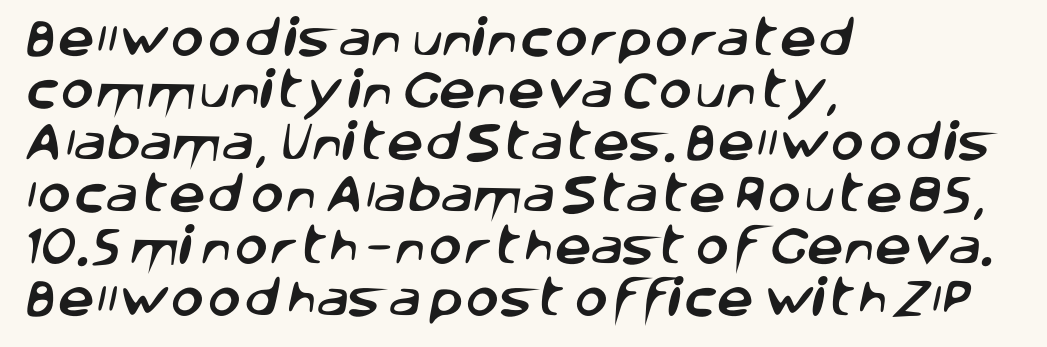
The image shows 41 px sans-serif type; set left-aligned, normal line spacing (1.27x), normal letter spacing, not underlined; low stroke contrast and a large x-height.
